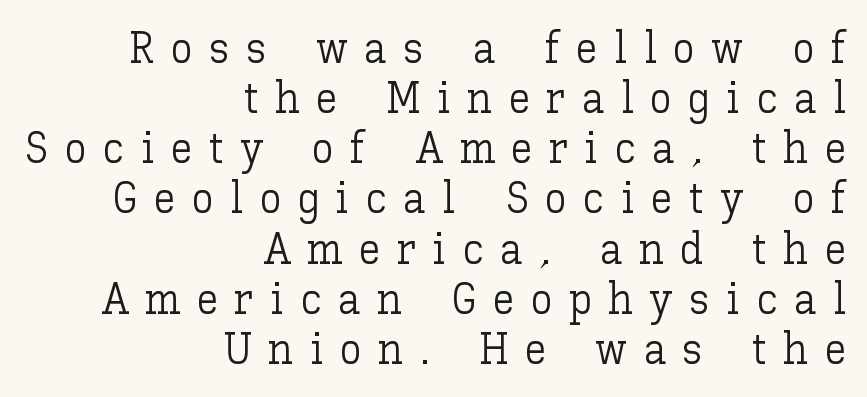
The image shows 44 px light type, upright; set right-aligned, tight line spacing (1.14x), unusually wide letter spacing (+0.37 em), not underlined; low stroke contrast and a medium x-height.
